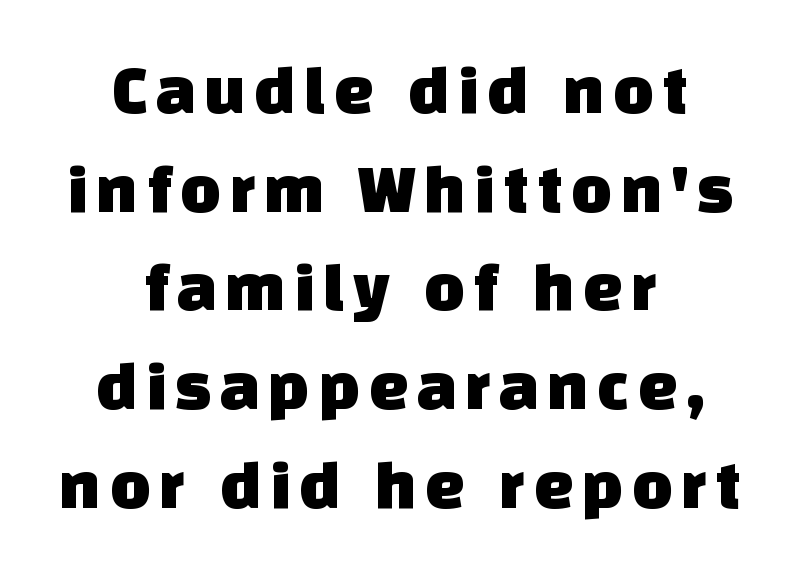
The image shows 70 px sans-serif type; set centered, normal line spacing (1.41x), not underlined; low stroke contrast and a large x-height.
